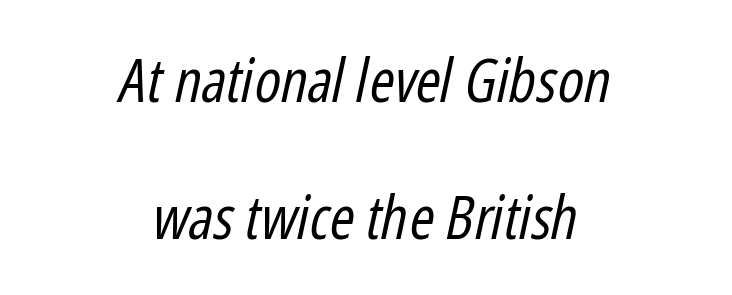
Q: Is the text bold? A: No.
Q: Is the text italic (slanted)? A: Yes, it leans right by about 12 degrees.
Q: Is the text underlined? A: No.
Q: How is the paragraph aligned? A: Centered.
Q: Is the spacing between letters normal or unusually wide? A: Normal.
Q: Is the spacing between lines tight, normal or loose? A: Loose.
Q: Width (condensed, normal, or wide)? A: Condensed.
Q: Stroke contrast? A: Low.
Q: x-height? A: Medium.
Q: Monospaced? A: No.
